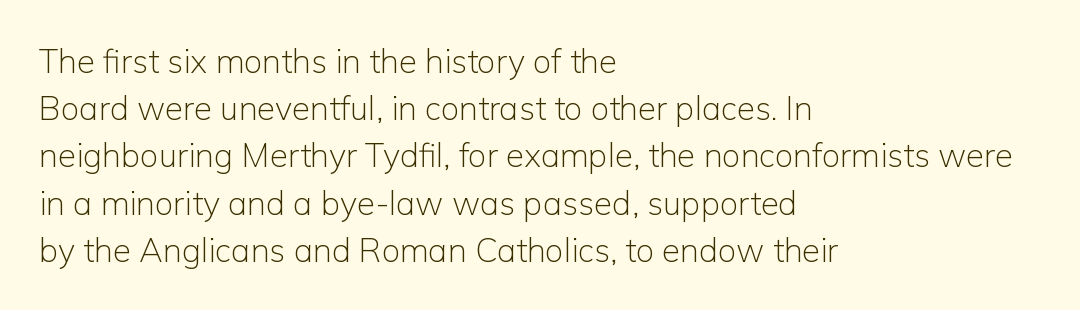
The image shows 33 px light sans-serif type, upright; set left-aligned, normal line spacing (1.43x), normal letter spacing, not underlined; low stroke contrast and a medium x-height.
